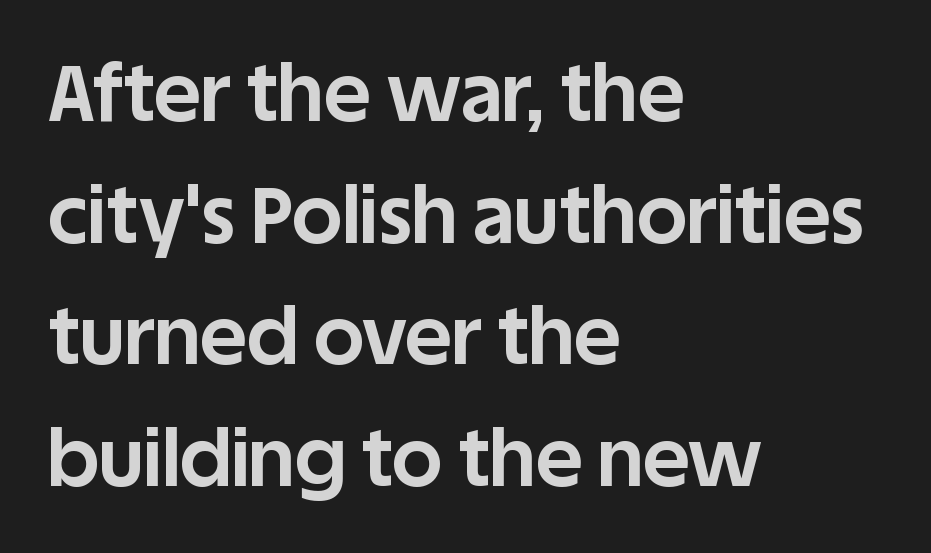
The image shows 79 px bold sans-serif type, upright; set left-aligned, normal line spacing (1.54x), normal letter spacing, not underlined; low stroke contrast and a large x-height.
